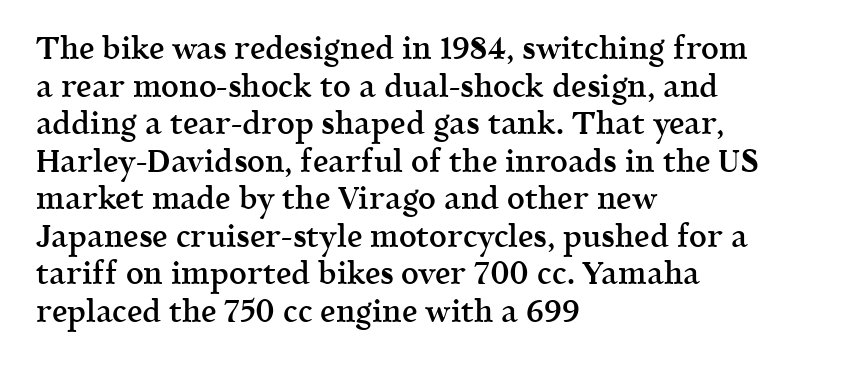
The image shows 31 px semibold serif type, upright; set left-aligned, line spacing 1.21x, normal letter spacing, not underlined; a medium x-height.
